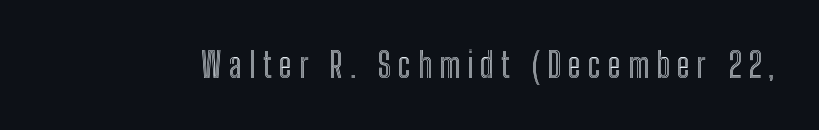
Style check: upright. Proportional: the letters do not fall into vertical columns. A typesetter would call this heavily tracked-out type. Anything drawn beneath the words? Only blank space.
